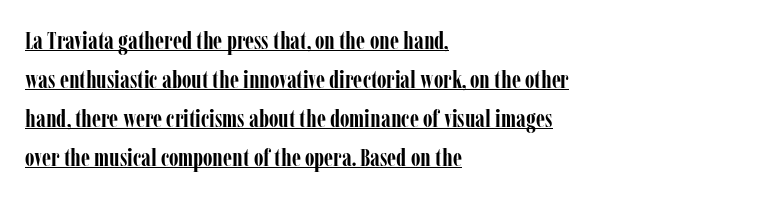
{"italic": "no", "bold": "yes", "underline": "yes", "align": "left", "line_spacing": "normal", "line_spacing_ratio": 1.56, "letter_spacing": "normal", "letter_spacing_em": 0.0, "glyph_px": 25}
